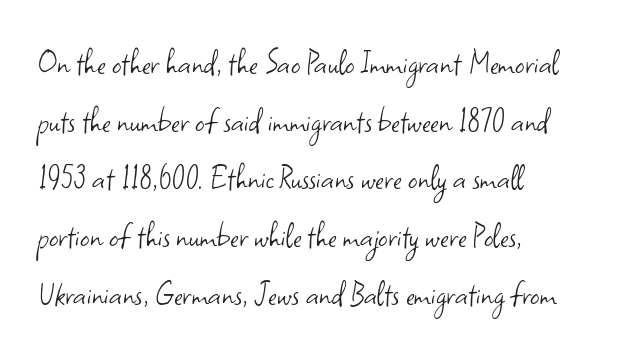
Evenly set lines give the paragraph a standard silhouette. Each letter keeps its own natural width here, so spacing adapts to shape. This rendering leaves character spacing at its baseline value.
